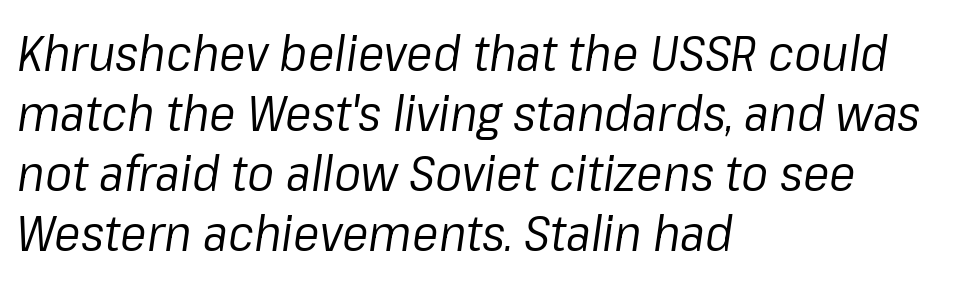
Do the characters align in a grid? No, the font is proportional. This sample uses plain, unmodified letter spacing. Observe the lean: these are italic letterforms. One-word summary of the alignment: left. Ink coverage per letter is moderate at most. Beneath every word, the page is bare.
